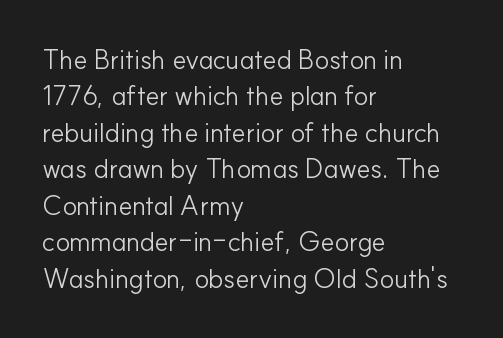
The image shows 27 px text type, upright; set left-aligned, normal line spacing (1.35x), normal letter spacing, not underlined.
